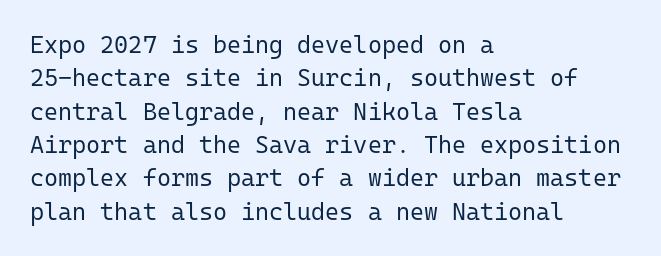
{"italic": "no", "bold": "no", "underline": "no", "align": "left", "line_spacing": "normal", "line_spacing_ratio": 1.39, "letter_spacing": "normal", "letter_spacing_em": 0.0, "glyph_px": 24}
